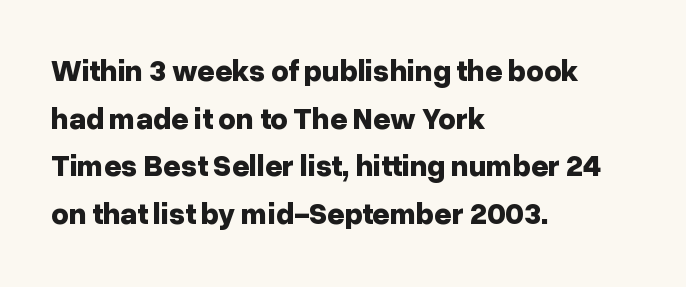
Just letters on the line, the space beneath them empty. The lettering holds an erect, upright posture throughout. This is heavy type, rendered in bold. Casual observation: everything's shoved over to the left. Letter spacing: default. The font family rendered here belongs to the sans-serif group.
